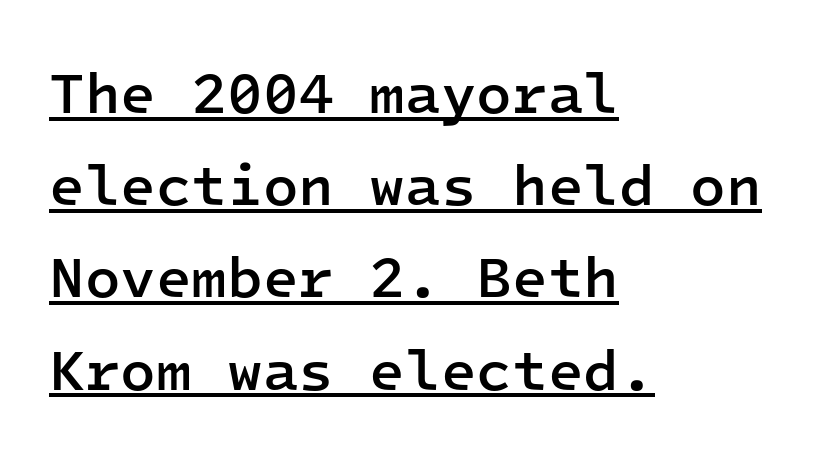
Think of a typewriter: that constant character pitch is what you see here. Honestly, the letter spacing is just normal — you wouldn't notice it. Does the copy run flush right? No — it runs flush left. Rows of type keep a routine distance in the vertical direction. Does a line run under the words? Yes, clearly. The face used here is a sans, in the tradition of grotesques and geometrics.
